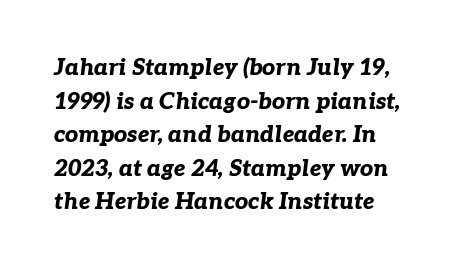
The typography opts for an oblique posture over an upright one. This is heavy type, rendered in bold. Compared with typical paragraphs, the rows here are spaced about the same. A classic flush-left, rag-right setting is used for this passage.
